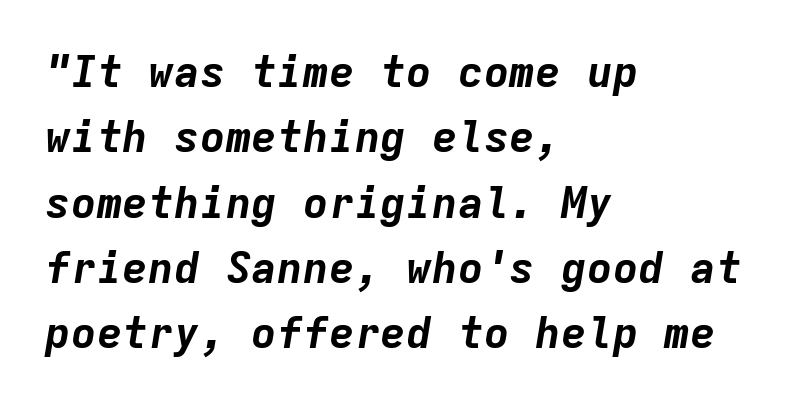
The letters are slanted; this is an italic face. Chunky letters — that's bold for sure. Do the characters align in a grid? Yes, the font is monospaced. In terms of leading, this rendering sits right in the middle.
